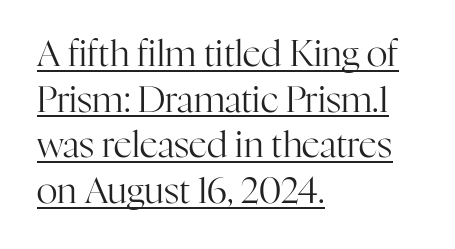
Q: Is the text bold? A: No.
Q: Is the text italic (slanted)? A: No, it is upright.
Q: Is the typeface a serif or a sans-serif typeface? A: Serif.
Q: Is the text underlined? A: Yes.
Q: How is the paragraph aligned? A: Left-aligned.
Q: Is the spacing between letters normal or unusually wide? A: Normal.
Q: Is the spacing between lines tight, normal or loose? A: Normal.
Q: Width (condensed, normal, or wide)? A: Normal.
Q: Stroke contrast? A: High.
Q: x-height? A: Medium.
Q: Monospaced? A: No.
